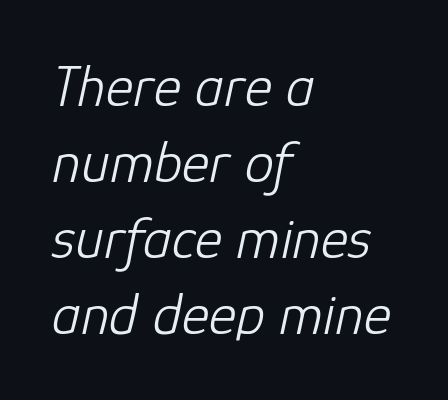
Weight: not bold — regular or lighter. The text carries the slant typical of an italic or oblique font. Horizontal alignment here is leftward, the default for most running prose. Does extra space separate the letters? No, they use regular spacing. The designer left line spacing at the default.
